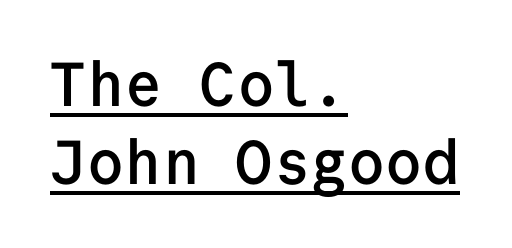
The image shows 62 px semibold sans-serif type, upright, monospaced; set left-aligned, normal line spacing (1.26x), normal letter spacing, underlined; low stroke contrast and a medium x-height.
